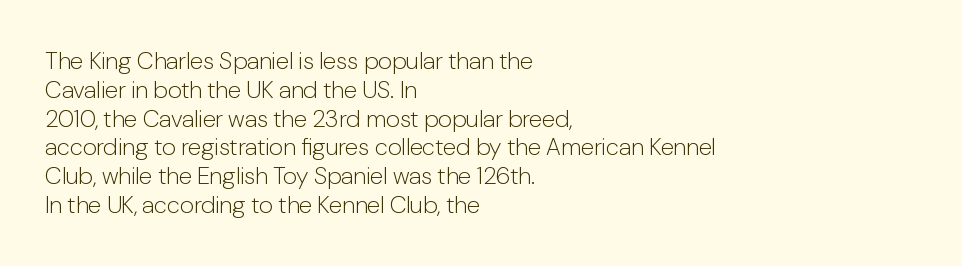
Q: Is the text bold? A: No.
Q: Is the text italic (slanted)? A: No, it is upright.
Q: Is the text underlined? A: No.
Q: How is the paragraph aligned? A: Left-aligned.
Q: Is the spacing between letters normal or unusually wide? A: Normal.
